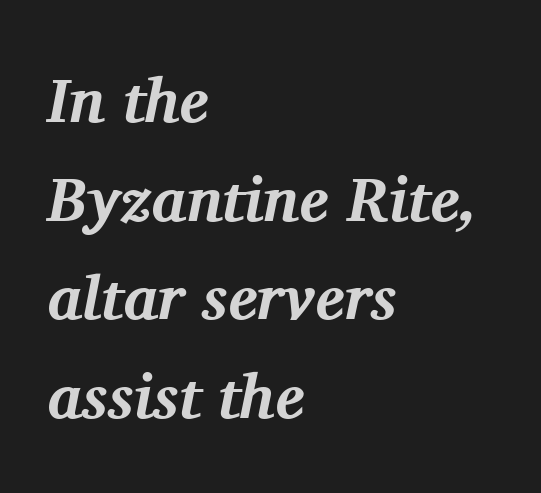
{"serif": "yes", "italic": "yes", "lean": "right", "slant_degrees": 11, "bold": "yes", "weight": "bold", "width": "normal", "stroke_contrast": "medium", "x_height": "medium", "monospaced": "no", "underline": "no", "align": "left", "line_spacing": "normal", "line_spacing_ratio": 1.59, "letter_spacing": "normal", "letter_spacing_em": 0.0, "glyph_px": 62}
